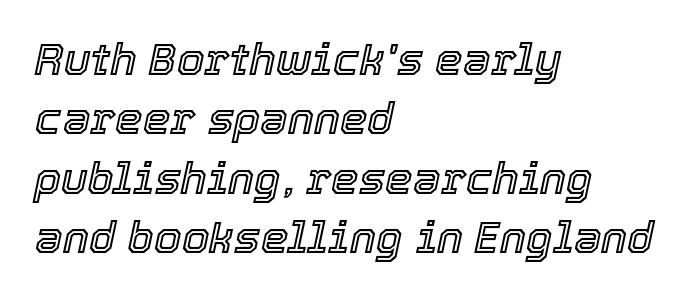
Q: Is the text italic (slanted)? A: Yes, it leans right by about 12 degrees.
Q: Is the text underlined? A: No.
Q: How is the paragraph aligned? A: Left-aligned.
Q: Is the spacing between letters normal or unusually wide? A: Normal.
Q: Is the spacing between lines tight, normal or loose? A: Normal.
Q: Width (condensed, normal, or wide)? A: Normal.
Q: x-height? A: Medium.
Q: Monospaced? A: No.
